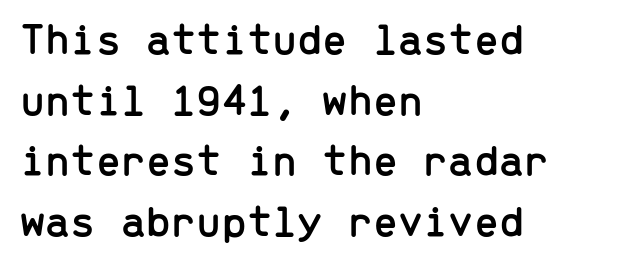
In terms of leading, this rendering sits right in the middle. Think of a typewriter: that constant character pitch is what you see here. These lines stack with their left ends in a neat column. Honestly, the letter spacing is just normal — you wouldn't notice it.
